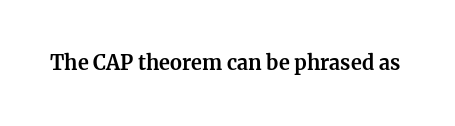
The rendering keeps characters at their native spacing. Underlining? Definitely not there. Nope, not italic — everything's standing straight. Set as a true bold cut, around the 700 mark.
